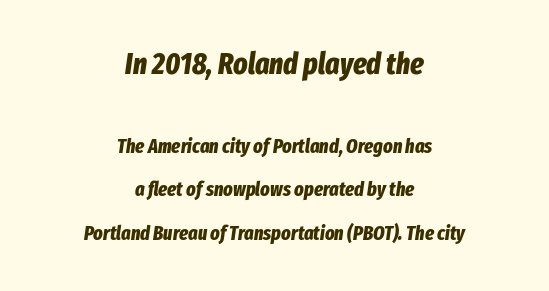
Q: Is the text bold? A: Yes.
Q: Is the text italic (slanted)? A: Yes, it leans right by about 8 degrees.
Q: Is the text underlined? A: No.
Q: How is the paragraph aligned? A: Centered.
Q: Is the spacing between letters normal or unusually wide? A: Normal.
Q: Is the spacing between lines tight, normal or loose? A: Loose.
Q: Which block of text is set in a larger size, the first (top) or the second (bottom)? A: The first (top) one.
Q: Width (condensed, normal, or wide)? A: Condensed.
Q: Stroke contrast? A: Low.
Q: x-height? A: Medium.
Q: Monospaced? A: No.
